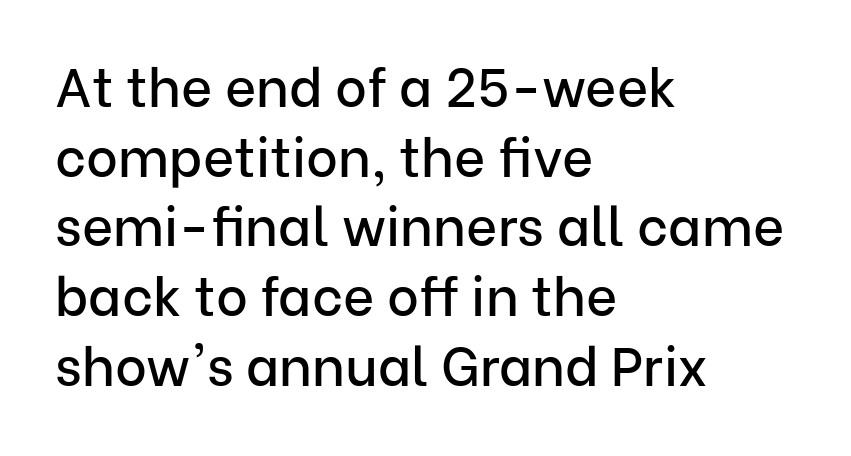
Posture: straight, roman, zero tilt. Nothing unusual about the tracking: characters are spaced as the font intends. Decoration check: the copy has no underline. The paragraph shown leans on its left margin. Letterform terminals end flat and unadorned throughout the passage. The passage shown is typed in a proportional face where columns would drift.
